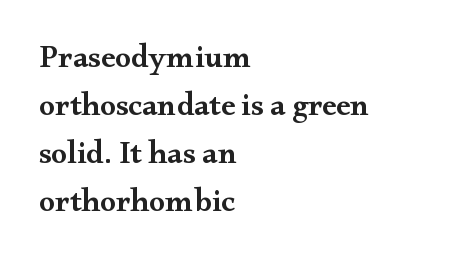
Serifs: yes, visible at the terminals of the letterforms. Lines of text with bare space underneath. The glyphs have the mass of a demibold cut, below bold. The lines sit at an ordinary, default distance from one another. These lines stack with their left ends in a neat column. The face used here is rendered with its standard letterfit.
